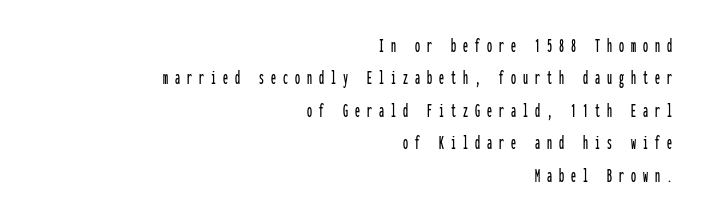
The image shows 20 px text type, upright; set right-aligned, normal line spacing (1.62x), unusually wide letter spacing (+0.35 em), not underlined.
